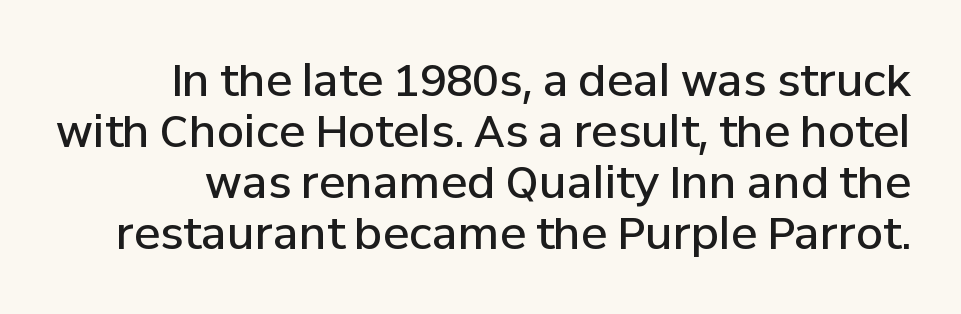
{"serif": "no", "italic": "no", "bold": "semi", "weight": "semibold", "width": "normal", "stroke_contrast": "low", "x_height": "medium", "monospaced": "no", "underline": "no", "line_spacing_ratio": 1.16, "letter_spacing": "normal", "letter_spacing_em": 0.0, "glyph_px": 44}
